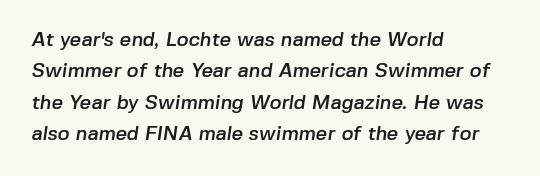
{"underline": "no", "align": "left", "line_spacing": "normal", "line_spacing_ratio": 1.57, "letter_spacing": "normal", "letter_spacing_em": 0.0, "glyph_px": 20}
